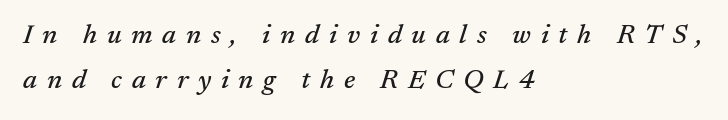
The image shows 27 px text type, italic (leaning right); set left-aligned, normal line spacing (1.68x), unusually wide letter spacing (+0.36 em), not underlined.
